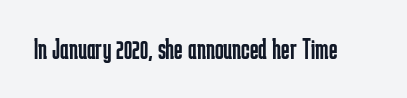
Does the type have serifs? No, each stem ends abruptly. The letters advance in unequal steps, a hallmark of proportional type. On a weight scale, this lands at 450 or below. Inter-character spacing is left at the font's built-in metrics. The space beneath each line is pristine and unruled. Posture: vertical.
